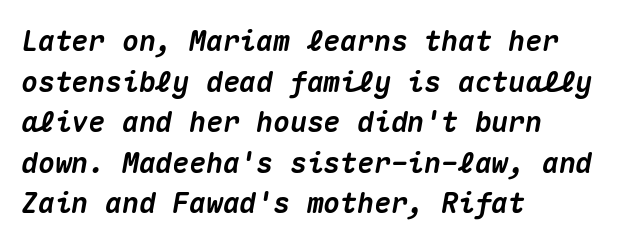
The image shows 28 px heavy type, italic (leaning right), monospaced; set left-aligned, normal line spacing (1.45x), normal letter spacing, not underlined; medium stroke contrast and a medium x-height.
